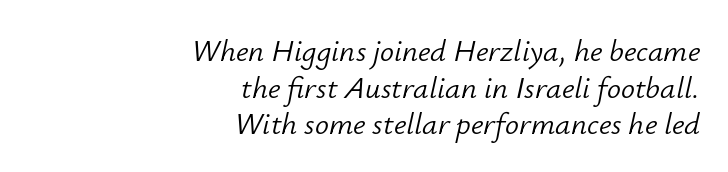
Heft: none added — not bold. The rag falls on the left side of this text block. The zone under the glyphs is completely vacant. This sample has the flowing, uneven cadence of proportional lettering.
